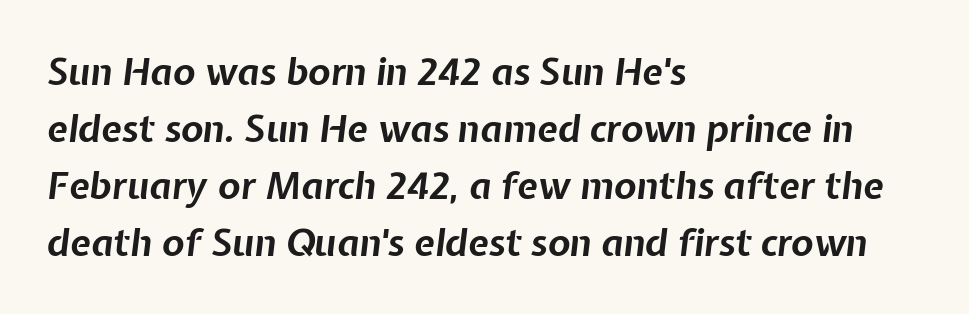
{"italic": "yes", "lean": "right", "slant_degrees": 7, "bold": "yes", "weight": "bold", "width": "normal", "stroke_contrast": "low", "x_height": "medium", "monospaced": "no", "underline": "no", "align": "left", "line_spacing": "normal", "line_spacing_ratio": 1.54, "letter_spacing": "normal", "letter_spacing_em": 0.0, "glyph_px": 37}
